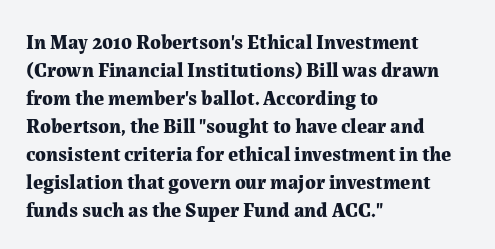
The image shows 20 px bold type, upright; set left-aligned, normal line spacing (1.4x), normal letter spacing, not underlined.
